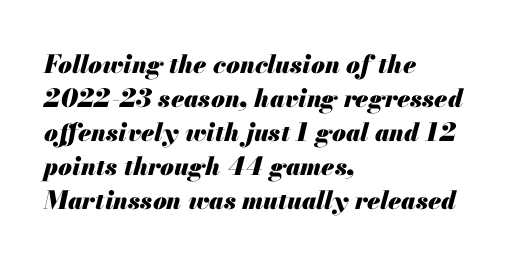
Q: Is the text bold? A: Yes.
Q: Is the text italic (slanted)? A: Yes, it leans right by about 13 degrees.
Q: Is the text underlined? A: No.
Q: How is the paragraph aligned? A: Left-aligned.
Q: Is the spacing between letters normal or unusually wide? A: Normal.
Q: Is the spacing between lines tight, normal or loose? A: Normal.
